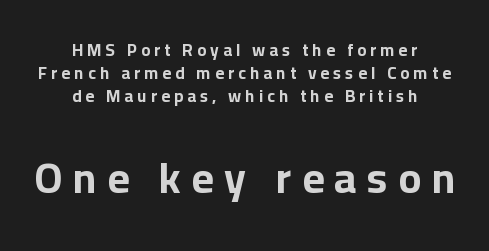
Q: Is the text bold? A: Yes.
Q: Is the text italic (slanted)? A: No, it is upright.
Q: Is the typeface a serif or a sans-serif typeface? A: Sans-serif.
Q: Is the text underlined? A: No.
Q: How is the paragraph aligned? A: Centered.
Q: Is the spacing between letters normal or unusually wide? A: Unusually wide.
Q: Is the spacing between lines tight, normal or loose? A: Normal.
Q: Which block of text is set in a larger size, the first (top) or the second (bottom)? A: The second (bottom) one.
Q: Width (condensed, normal, or wide)? A: Normal.
Q: Stroke contrast? A: Low.
Q: x-height? A: Medium.
Q: Monospaced? A: No.
